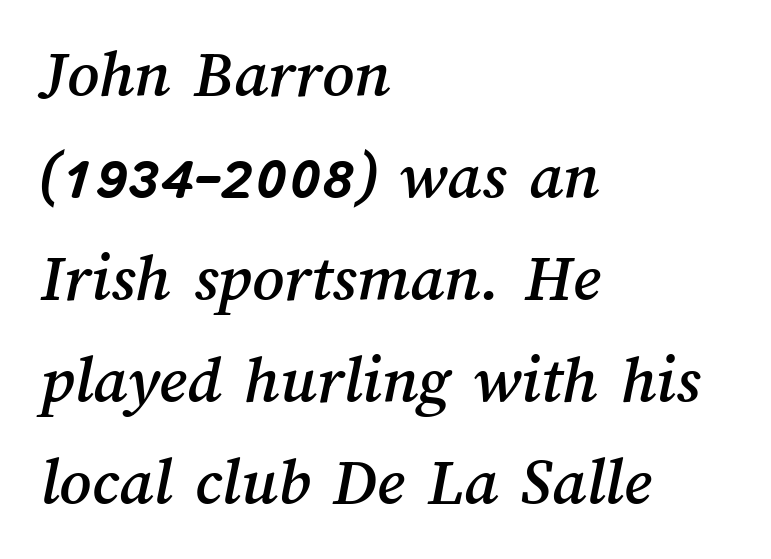
This rendering leaves character spacing at its baseline value. The string is rendered with underlining switched off. In terms of leading, this rendering sits right in the middle. Left-aligned paragraph, ragged on the right. Each letter keeps its own natural width here, so spacing adapts to shape.
